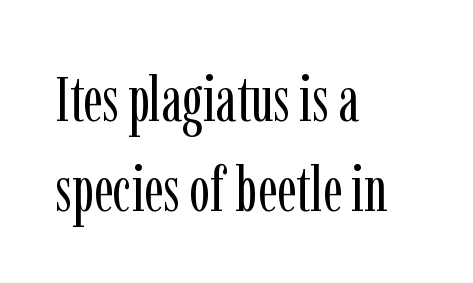
Counters stay open thanks to moderate or lighter strokes. In terms of letterspacing, this is plain default setting. Letterform terminals end in serifs throughout the passage. A normal amount of white space separates one row of letters from the next. Only glyphs here, with clear space below each row. The compositor pushed each line to the left boundary.
